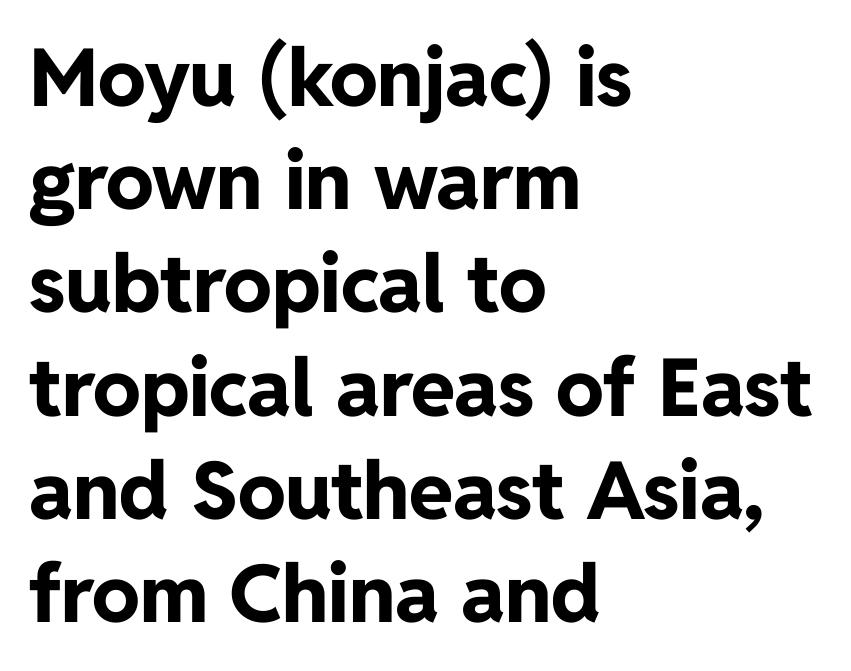
Q: Is the text bold? A: Yes.
Q: Is the text italic (slanted)? A: No, it is upright.
Q: Is the typeface a serif or a sans-serif typeface? A: Sans-serif.
Q: Is the text underlined? A: No.
Q: How is the paragraph aligned? A: Left-aligned.
Q: Is the spacing between letters normal or unusually wide? A: Normal.
Q: Is the spacing between lines tight, normal or loose? A: Normal.
Q: Width (condensed, normal, or wide)? A: Normal.
Q: Stroke contrast? A: Low.
Q: x-height? A: Medium.
Q: Monospaced? A: No.
